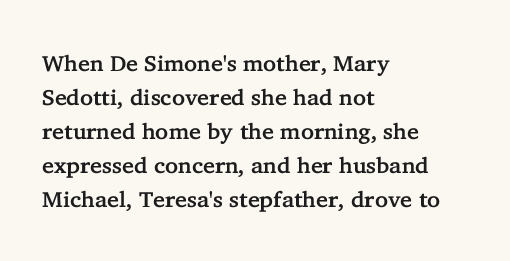
Q: Is the text italic (slanted)? A: No, it is upright.
Q: Is the text underlined? A: No.
Q: How is the paragraph aligned? A: Left-aligned.
Q: Is the spacing between letters normal or unusually wide? A: Normal.
Q: Is the spacing between lines tight, normal or loose? A: Normal.
